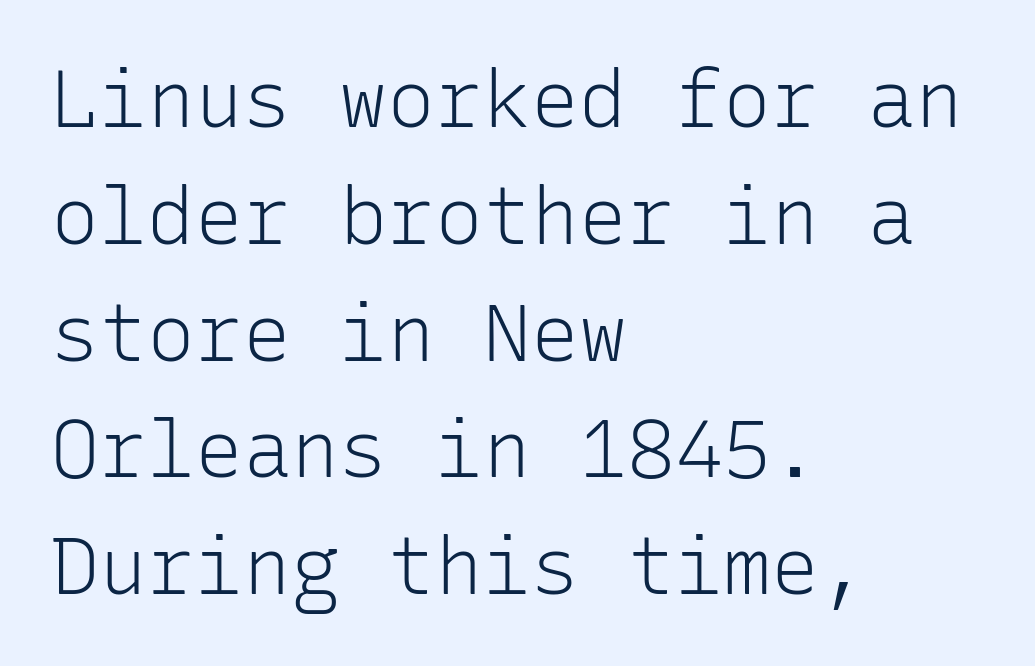
The image shows 80 px light sans-serif type, upright, monospaced; set left-aligned, normal line spacing (1.46x), normal letter spacing, not underlined; low stroke contrast and a medium x-height.
